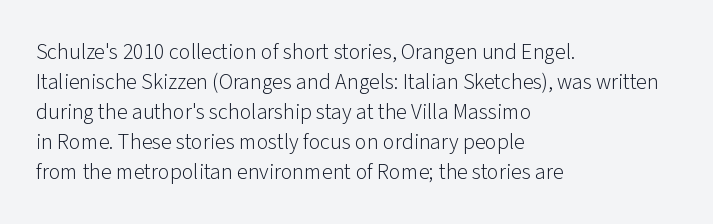
Reading down the column, the eye jumps a familiar distance to each next line. Left-aligned paragraph, ragged on the right. Check under the words: just untouched page. Nope, not italic — everything's standing straight.
